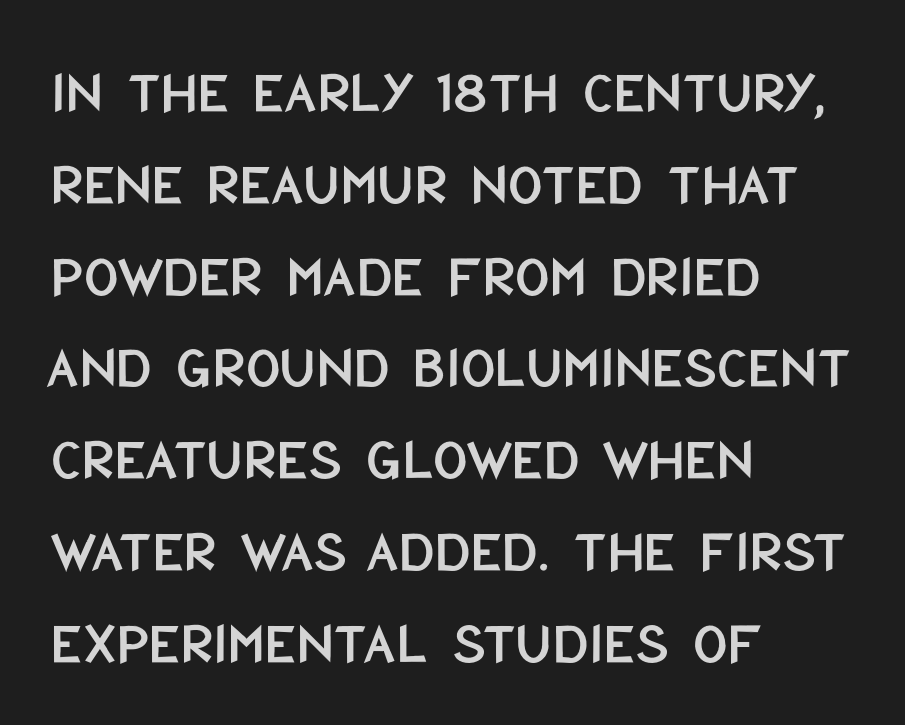
Q: Is the text italic (slanted)? A: No, it is upright.
Q: Is the typeface a serif or a sans-serif typeface? A: Sans-serif.
Q: Is the text underlined? A: No.
Q: How is the paragraph aligned? A: Left-aligned.
Q: Is the spacing between letters normal or unusually wide? A: Normal.
Q: Is the spacing between lines tight, normal or loose? A: Normal.
Q: Width (condensed, normal, or wide)? A: Condensed.
Q: Stroke contrast? A: Low.
Q: x-height? A: Large.
Q: Monospaced? A: No.
